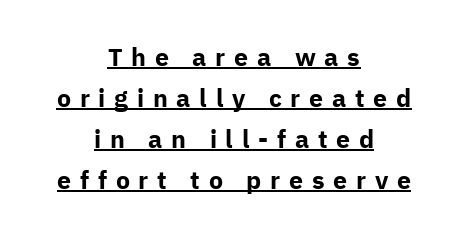
{"italic": "no", "bold": "yes", "underline": "yes", "align": "center", "line_spacing": "normal", "line_spacing_ratio": 1.64, "letter_spacing": "wide", "letter_spacing_em": 0.35, "glyph_px": 25}
